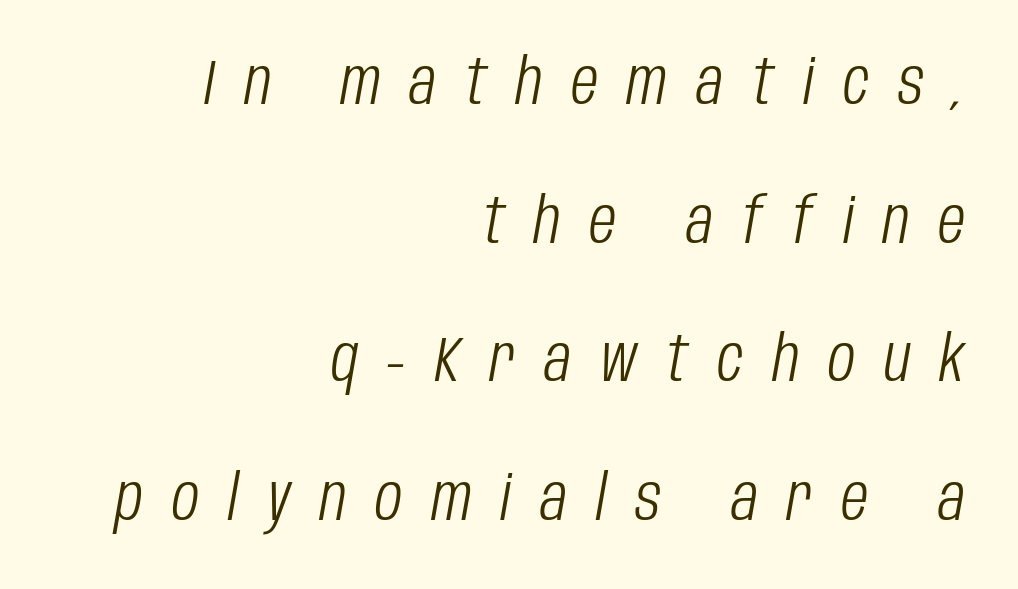
Q: Is the text bold? A: No.
Q: Is the text italic (slanted)? A: Yes, it leans right by about 10 degrees.
Q: Is the text underlined? A: No.
Q: How is the paragraph aligned? A: Right-aligned.
Q: Is the spacing between letters normal or unusually wide? A: Unusually wide.
Q: Is the spacing between lines tight, normal or loose? A: Loose.
Q: Width (condensed, normal, or wide)? A: Condensed.
Q: Stroke contrast? A: Low.
Q: x-height? A: Large.
Q: Monospaced? A: No.
